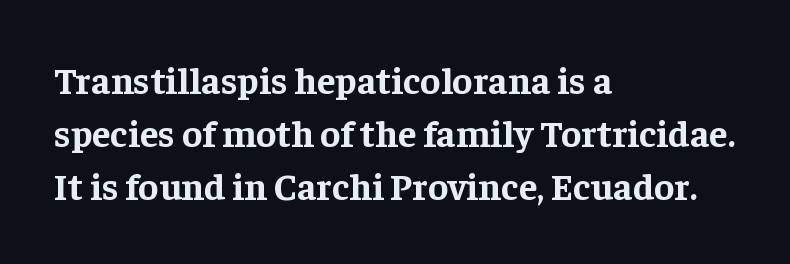
Q: Is the text bold? A: Yes.
Q: Is the text italic (slanted)? A: No, it is upright.
Q: Is the typeface a serif or a sans-serif typeface? A: Serif.
Q: Is the text underlined? A: No.
Q: How is the paragraph aligned? A: Left-aligned.
Q: Is the spacing between letters normal or unusually wide? A: Normal.
Q: Is the spacing between lines tight, normal or loose? A: Normal.
Q: Width (condensed, normal, or wide)? A: Normal.
Q: Stroke contrast? A: Low.
Q: x-height? A: Medium.
Q: Monospaced? A: No.
